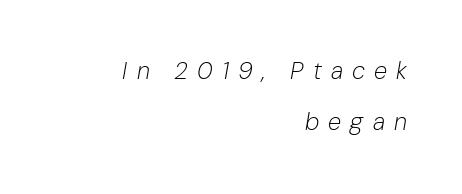
Q: Is the text bold? A: No.
Q: Is the text italic (slanted)? A: Yes, it leans right by about 10 degrees.
Q: Is the text underlined? A: No.
Q: How is the paragraph aligned? A: Right-aligned.
Q: Is the spacing between letters normal or unusually wide? A: Unusually wide.
Q: Is the spacing between lines tight, normal or loose? A: Loose.
